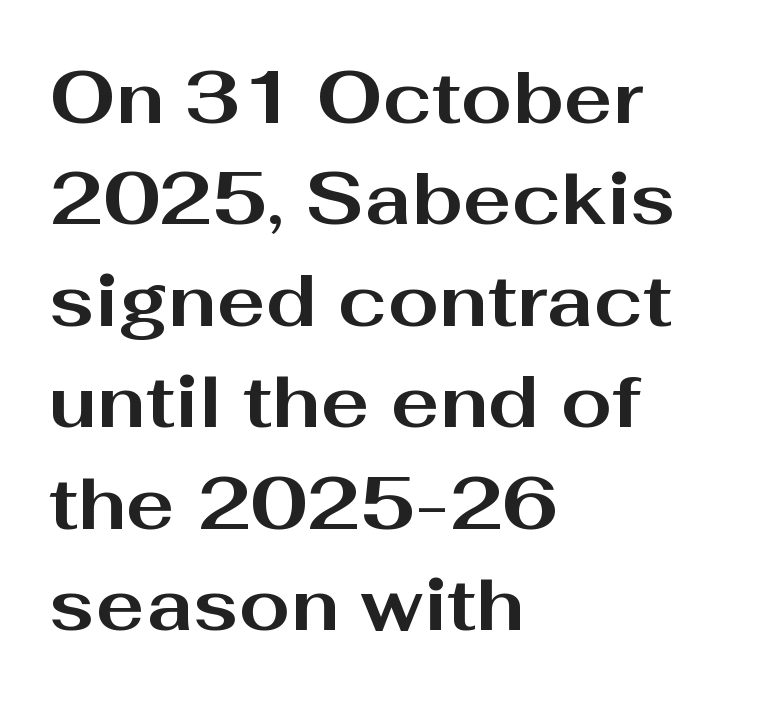
Q: Is the text bold? A: Yes.
Q: Is the text italic (slanted)? A: No, it is upright.
Q: Is the typeface a serif or a sans-serif typeface? A: Sans-serif.
Q: Is the text underlined? A: No.
Q: How is the paragraph aligned? A: Left-aligned.
Q: Is the spacing between letters normal or unusually wide? A: Normal.
Q: Is the spacing between lines tight, normal or loose? A: Normal.
Q: Width (condensed, normal, or wide)? A: Wide.
Q: Stroke contrast? A: Medium.
Q: x-height? A: Medium.
Q: Monospaced? A: No.
